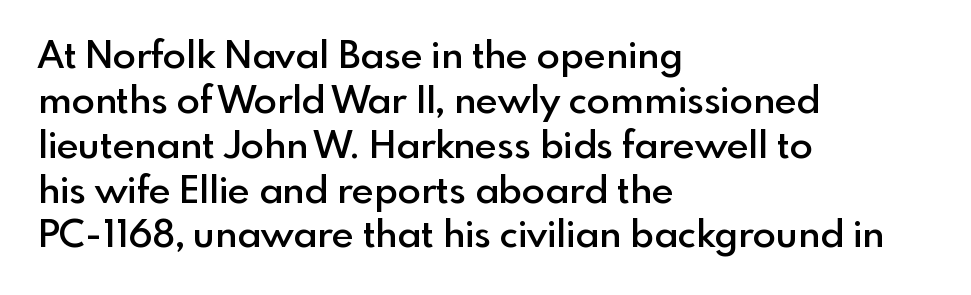
Inter-character spacing is left at the font's built-in metrics. This rendering uses left alignment, leaving the right contour irregular. In terms of weight, the rendering is demibold, just under bold. The lettering holds an erect, upright posture throughout.
